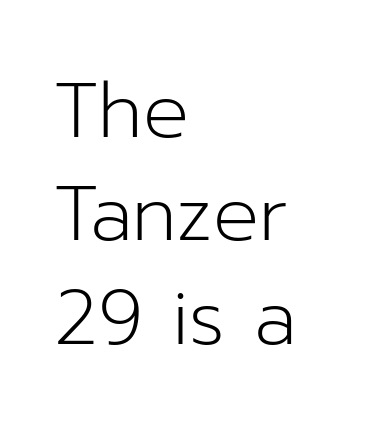
Q: Is the text bold? A: No.
Q: Is the text italic (slanted)? A: No, it is upright.
Q: Is the typeface a serif or a sans-serif typeface? A: Sans-serif.
Q: Is the text underlined? A: No.
Q: How is the paragraph aligned? A: Left-aligned.
Q: Is the spacing between letters normal or unusually wide? A: Normal.
Q: Is the spacing between lines tight, normal or loose? A: Normal.
Q: Width (condensed, normal, or wide)? A: Normal.
Q: Stroke contrast? A: Low.
Q: x-height? A: Medium.
Q: Monospaced? A: No.
